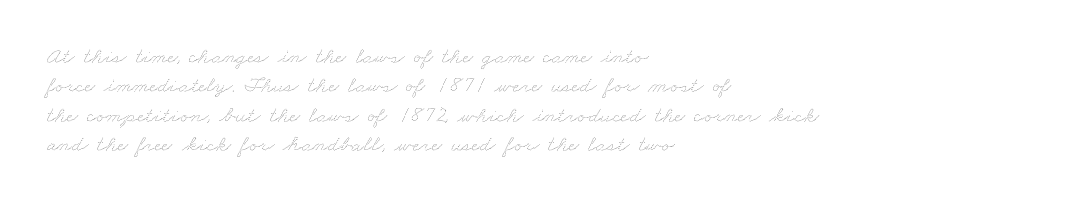
In terms of leading, this rendering sits right in the middle. The baseline area is clear. Tracking here is standard; glyphs follow each other at the usual distance. Weight class: somewhere from thin through regular. The paragraph shown leans on its left margin.
